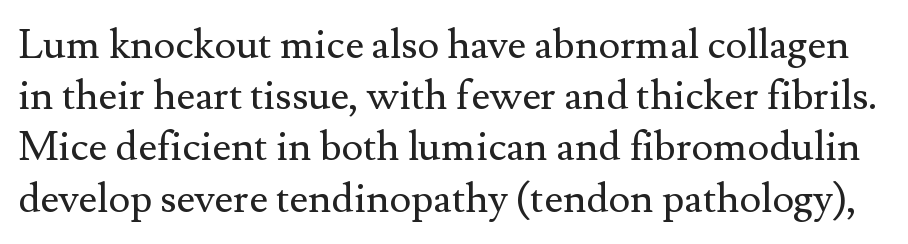
{"serif": "yes", "italic": "no", "bold": "no", "weight": "regular", "width": "normal", "stroke_contrast": "medium", "x_height": "small", "monospaced": "no", "underline": "no", "line_spacing": "normal", "line_spacing_ratio": 1.25, "letter_spacing": "normal", "letter_spacing_em": 0.0, "glyph_px": 41}
